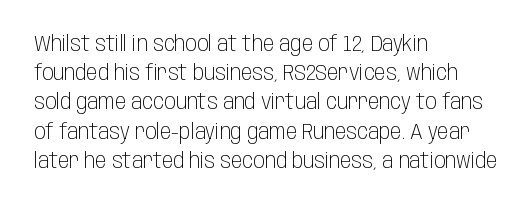
{"italic": "no", "bold": "no", "underline": "no", "align": "left", "line_spacing": "normal", "line_spacing_ratio": 1.39, "letter_spacing": "normal", "letter_spacing_em": 0.0, "glyph_px": 21}
